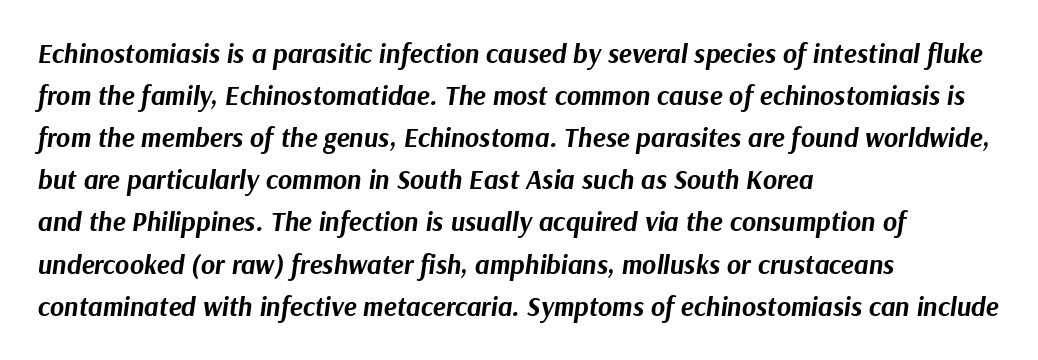
Chunky letters — that's bold for sure. Observe the lean: these are italic letterforms. Honestly, there is no underline to notice here at all. Students, observe: this is what conventionally led text looks like. How are the letters spaced? Ordinarily, with no added tracking.
